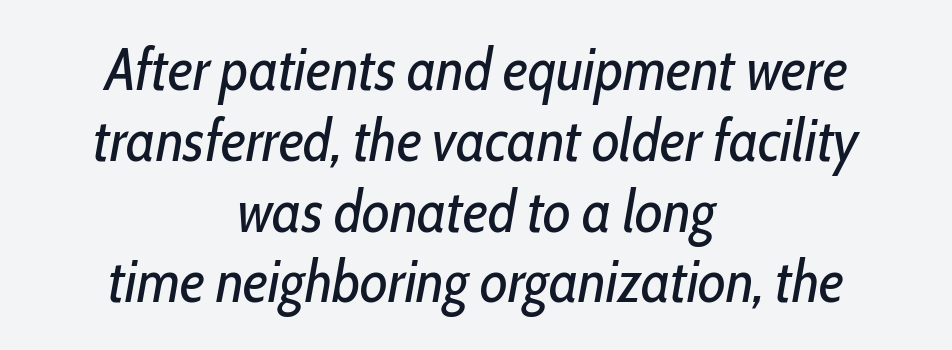
Q: Is the text bold? A: No.
Q: Is the text italic (slanted)? A: Yes, it leans right by about 10 degrees.
Q: Is the text underlined? A: No.
Q: How is the paragraph aligned? A: Centered.
Q: Is the spacing between letters normal or unusually wide? A: Normal.
Q: Width (condensed, normal, or wide)? A: Condensed.
Q: Stroke contrast? A: Low.
Q: x-height? A: Medium.
Q: Monospaced? A: No.
